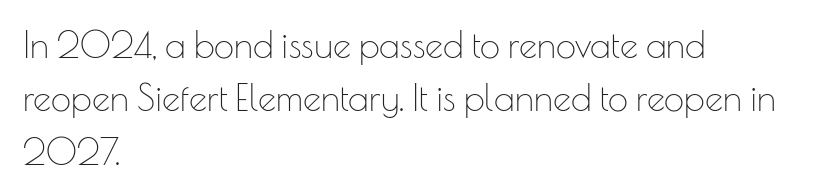
Classification — sans serif. The rendering uses natural spacing where letterforms have individual widths. Stems here are at most as thick as an everyday book face. Normally led — the rows are evenly, conventionally spaced. Words float on clear page, feet unadorned. In terms of posture, this sample is upright.
